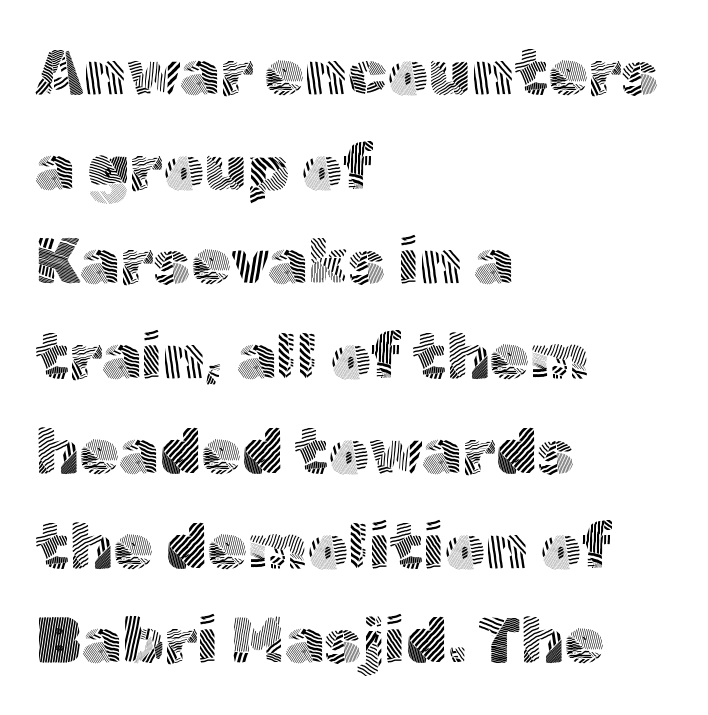
The lines in this sample share a left origin and differ only in where they stop. Honestly, the letter spacing is just normal — you wouldn't notice it. The specimen reads as upright at a glance. Is this a fixed-width face? No — the glyphs have proportional, varying widths.
